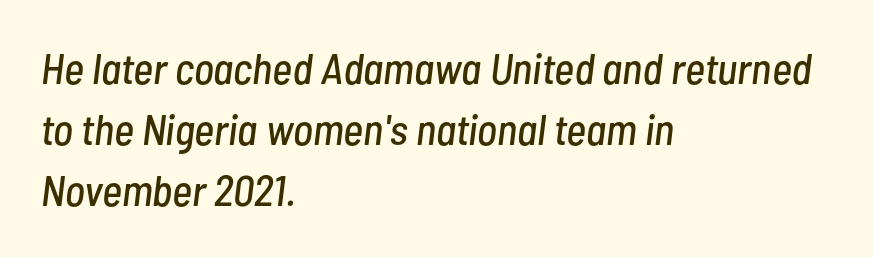
The image shows 43 px condensed type, italic (leaning right); set left-aligned, normal line spacing (1.42x), normal letter spacing, not underlined; low stroke contrast and a medium x-height.
